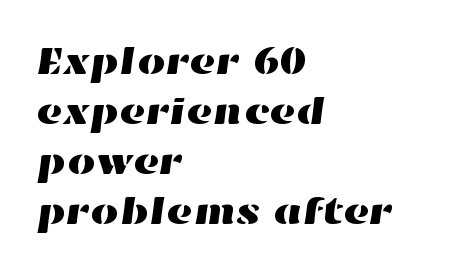
Q: Is the text underlined? A: No.
Q: How is the paragraph aligned? A: Left-aligned.
Q: Is the spacing between letters normal or unusually wide? A: Normal.
Q: Is the spacing between lines tight, normal or loose? A: Normal.
Q: Width (condensed, normal, or wide)? A: Wide.
Q: Stroke contrast? A: High.
Q: x-height? A: Medium.
Q: Monospaced? A: No.
